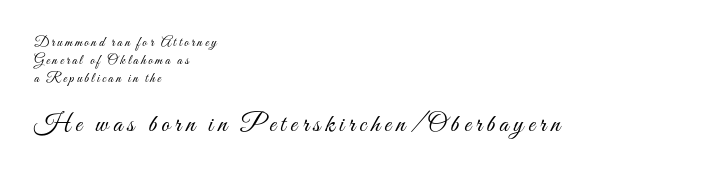
Q: Is the text bold? A: No.
Q: Is the text italic (slanted)? A: Yes.
Q: Is the text underlined? A: No.
Q: How is the paragraph aligned? A: Left-aligned.
Q: Is the spacing between lines tight, normal or loose? A: Normal.
Q: Which block of text is set in a larger size, the first (top) or the second (bottom)? A: The second (bottom) one.
